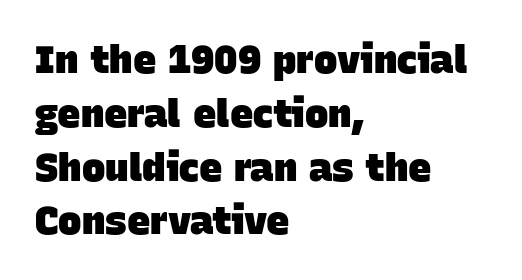
The type family on display is of the sans-serif kind. The space directly below the letters is spotless. Interline gaps are of average width in this sample. These lines are set flush left with a ragged right edge. No extra tracking has been applied to these lines. Heavy-handed strokes throughout: this text is bold.
